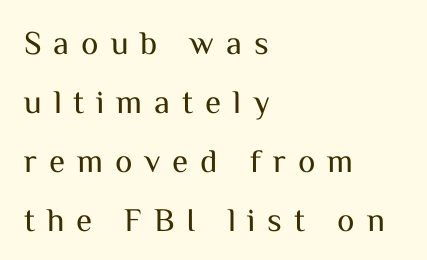
Q: Is the text bold? A: No.
Q: Is the text italic (slanted)? A: No, it is upright.
Q: Is the typeface a serif or a sans-serif typeface? A: Sans-serif.
Q: Is the text underlined? A: No.
Q: How is the paragraph aligned? A: Left-aligned.
Q: Is the spacing between letters normal or unusually wide? A: Unusually wide.
Q: Width (condensed, normal, or wide)? A: Normal.
Q: Stroke contrast? A: Medium.
Q: x-height? A: Medium.
Q: Monospaced? A: No.
